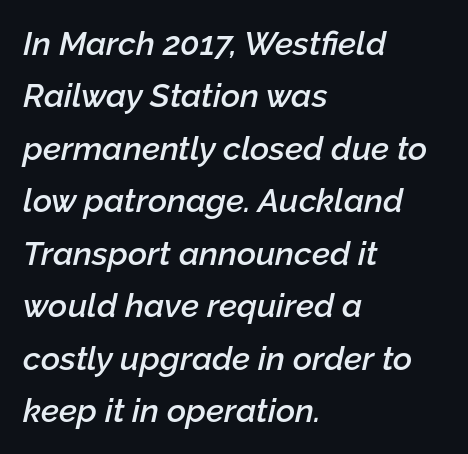
The image shows 33 px semibold type, italic (leaning right); set left-aligned, normal line spacing (1.59x), normal letter spacing, not underlined; low stroke contrast and a medium x-height.
